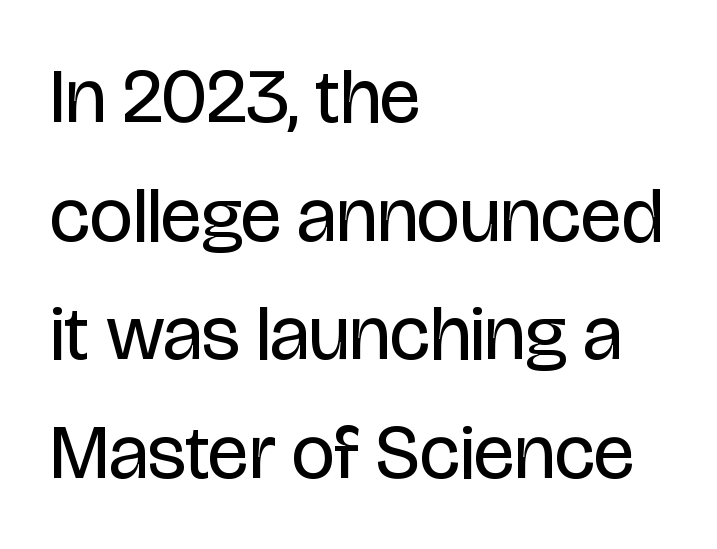
Heaviness? Minimal to ordinary, like unemphasized prose. Vertically, the passage feels balanced, rows spaced as you'd expect. Is this a fixed-width face? No — the glyphs have proportional, varying widths. Grotesque or geometric, the face here clearly has no serifs.
